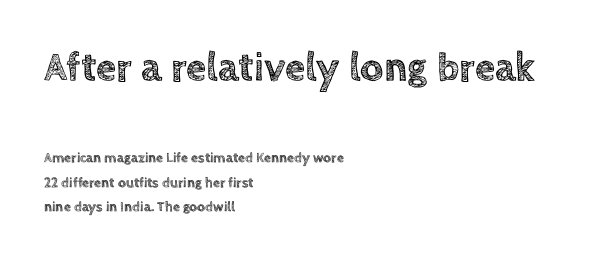
The image shows 41 px text type, upright; set left-aligned, line spacing 1.76x, normal letter spacing, not underlined; the first (top) block is 2.93x larger; a large x-height.
